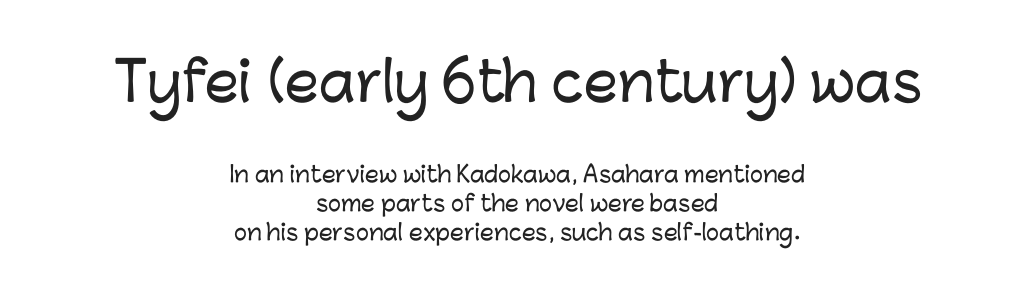
Q: Is the text italic (slanted)? A: No, it is upright.
Q: Is the typeface a serif or a sans-serif typeface? A: Sans-serif.
Q: Is the text underlined? A: No.
Q: How is the paragraph aligned? A: Centered.
Q: Is the spacing between letters normal or unusually wide? A: Normal.
Q: Is the spacing between lines tight, normal or loose? A: Normal.
Q: Which block of text is set in a larger size, the first (top) or the second (bottom)? A: The first (top) one.
Q: Width (condensed, normal, or wide)? A: Normal.
Q: Stroke contrast? A: Low.
Q: x-height? A: Medium.
Q: Monospaced? A: No.
